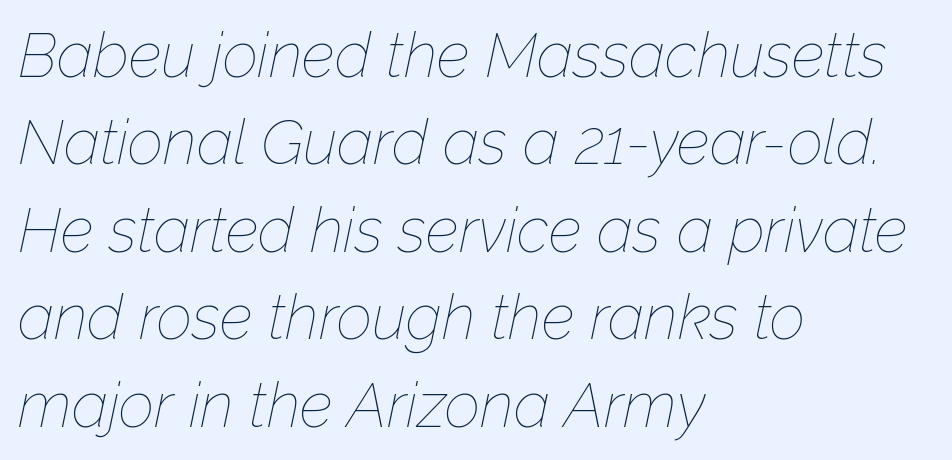
{"italic": "yes", "lean": "right", "slant_degrees": 12, "bold": "no", "weight": "thin", "width": "normal", "stroke_contrast": "low", "x_height": "medium", "monospaced": "no", "underline": "no", "align": "left", "line_spacing": "normal", "line_spacing_ratio": 1.41, "letter_spacing": "normal", "letter_spacing_em": 0.0, "glyph_px": 62}
